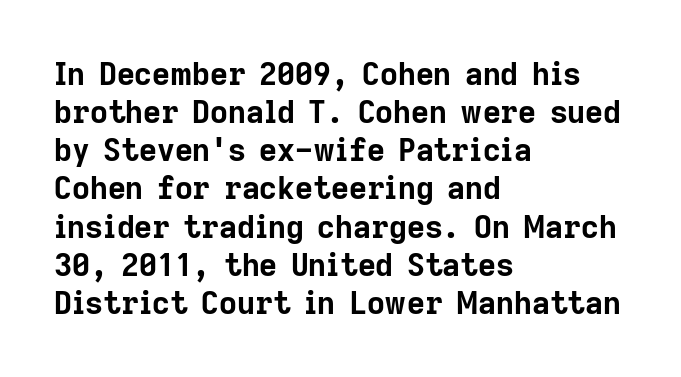
Regarding serifs, this sample does without them. Vertical strokes here are truly vertical. Left-aligned paragraph, ragged on the right. Anything drawn beneath the words? Only blank space. Look at the stroke-to-counter ratio: heavy, a bold. Spacing verdict: proportional, widths tailored to each character.
